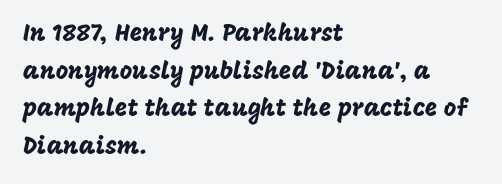
Q: Is the text italic (slanted)? A: Yes.
Q: Is the text underlined? A: No.
Q: How is the paragraph aligned? A: Left-aligned.
Q: Is the spacing between letters normal or unusually wide? A: Normal.
Q: Is the spacing between lines tight, normal or loose? A: Normal.
